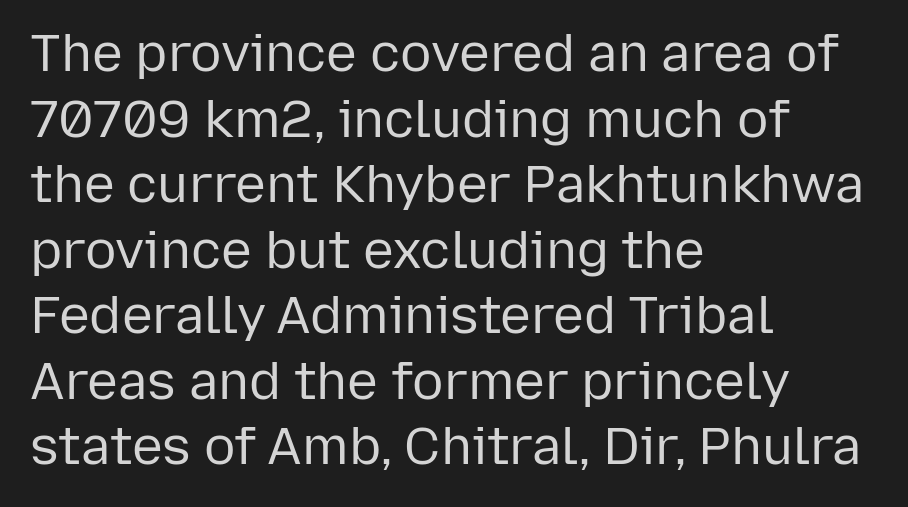
Is this a sans? Yes — the strokes have no serifs. Visually the block forms a straight wall on the left and a jagged coastline on the right. Check the space under the baseline: it is left empty. No chunkiness to these letters — they're not bold. The letters advance in unequal steps, a hallmark of proportional type.
